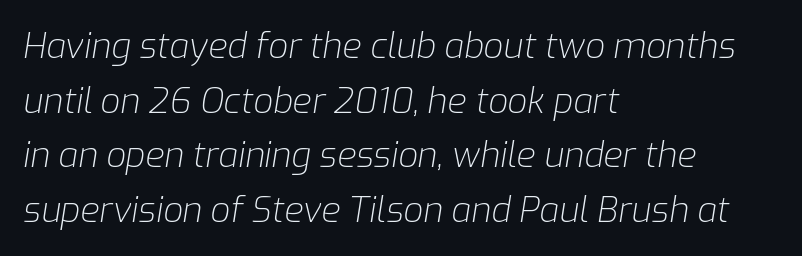
The strip under each line holds only bare page. Heft: none added — not bold. The glyphs look as if they've been sheared to an angle. The rendering uses a moderate line-height, typical for paragraphs. The paragraph shown leans on its left margin. A typesetter would call this proportional, since set widths differ per character.
